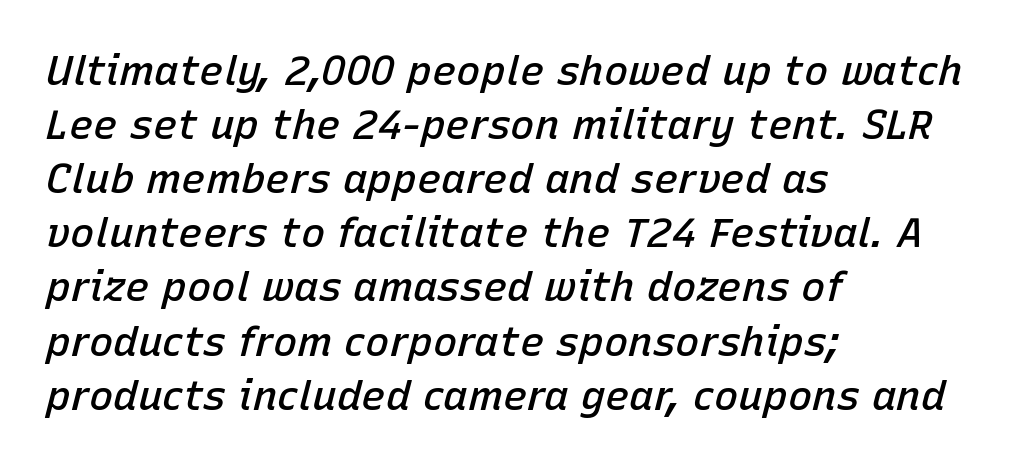
Q: Is the text bold? A: Semi-bold.
Q: Is the text italic (slanted)? A: Yes, it leans right by about 15 degrees.
Q: Is the text underlined? A: No.
Q: How is the paragraph aligned? A: Left-aligned.
Q: Is the spacing between letters normal or unusually wide? A: Normal.
Q: Is the spacing between lines tight, normal or loose? A: Normal.
Q: Width (condensed, normal, or wide)? A: Normal.
Q: Stroke contrast? A: Low.
Q: x-height? A: Medium.
Q: Monospaced? A: No.
